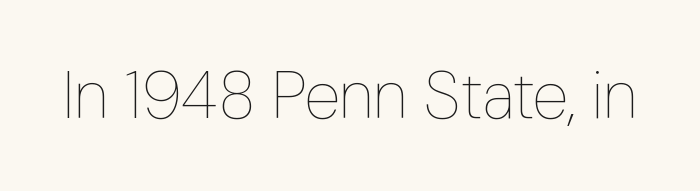
{"italic": "no", "bold": "no", "weight": "thin", "width": "condensed", "stroke_contrast": "low", "x_height": "medium", "monospaced": "no", "underline": "no", "letter_spacing": "normal", "letter_spacing_em": 0.0, "glyph_px": 66}
